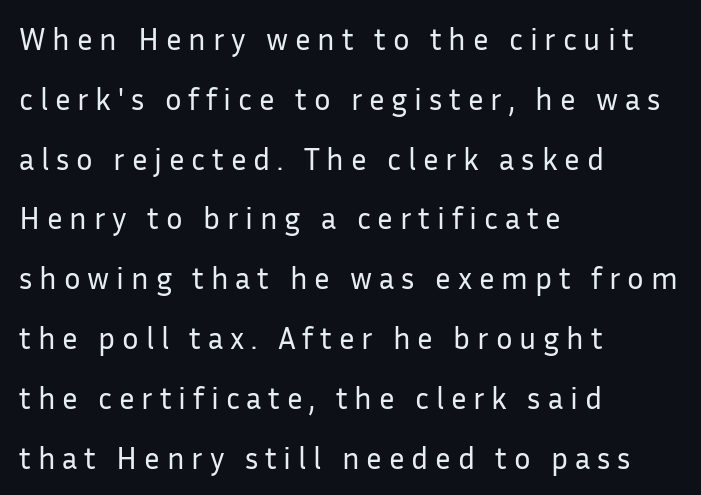
Q: Is the text bold? A: No.
Q: Is the text italic (slanted)? A: No, it is upright.
Q: Is the typeface a serif or a sans-serif typeface? A: Sans-serif.
Q: Is the text underlined? A: No.
Q: How is the paragraph aligned? A: Left-aligned.
Q: Is the spacing between letters normal or unusually wide? A: Unusually wide.
Q: Is the spacing between lines tight, normal or loose? A: Loose.
Q: Width (condensed, normal, or wide)? A: Normal.
Q: Stroke contrast? A: Low.
Q: x-height? A: Medium.
Q: Monospaced? A: No.
